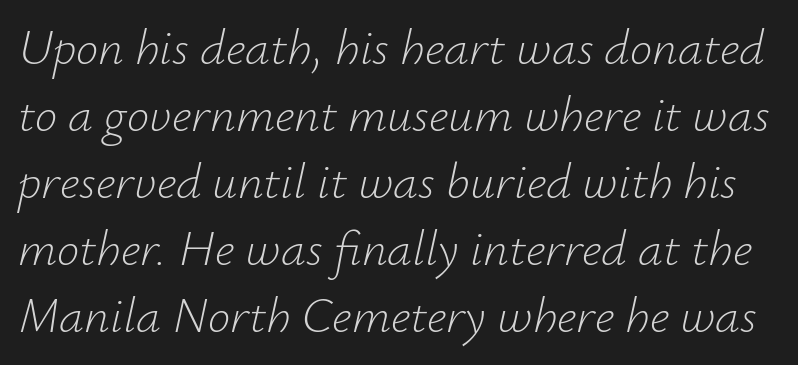
{"italic": "yes", "lean": "right", "slant_degrees": 12, "bold": "no", "weight": "light", "width": "normal", "stroke_contrast": "low", "x_height": "small", "monospaced": "no", "underline": "no", "line_spacing": "normal", "line_spacing_ratio": 1.34, "letter_spacing": "normal", "letter_spacing_em": 0.0, "glyph_px": 50}
